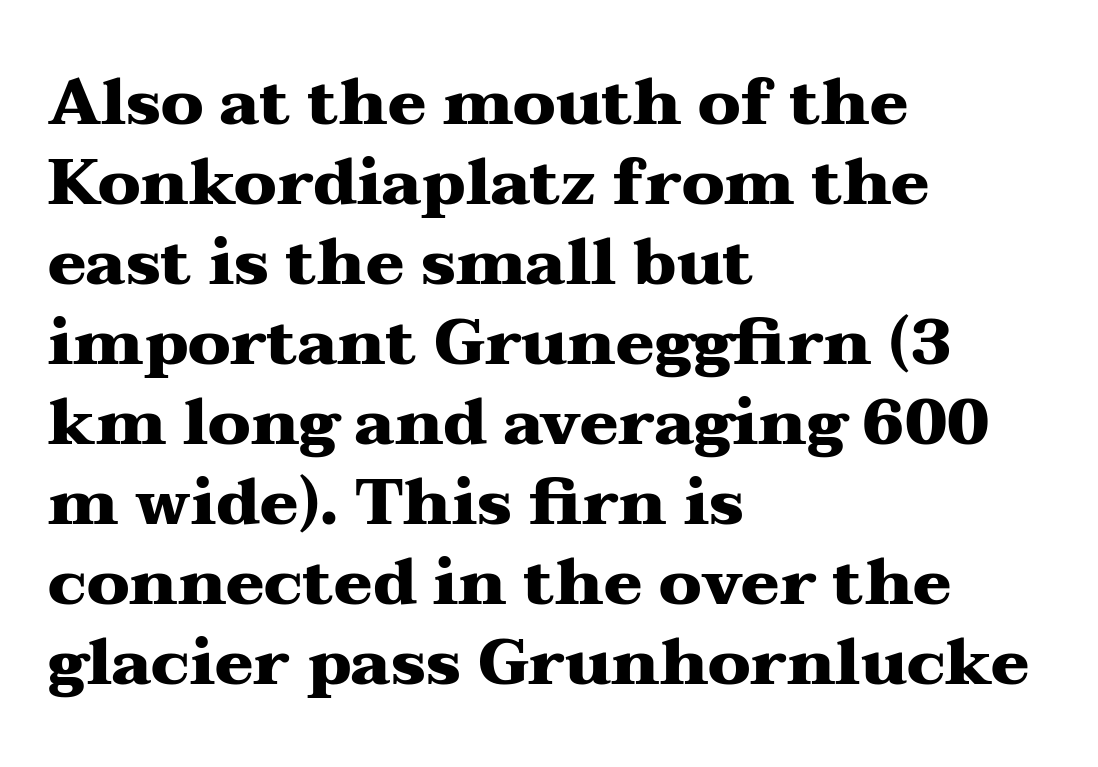
The letters advance in unequal steps, a hallmark of proportional type. The area under the type is left untouched. This sample uses an upright cut, with every glyph sitting square on the baseline. Is the letter spacing exaggerated? No — it looks like the ordinary default.
